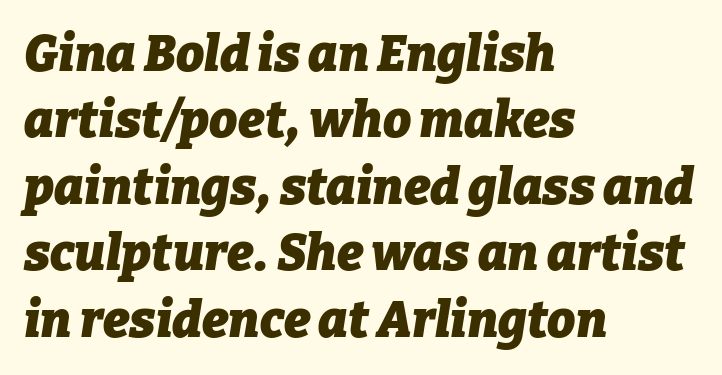
Q: Is the text bold? A: Yes.
Q: Is the text italic (slanted)? A: Yes, it leans right by about 9 degrees.
Q: Is the text underlined? A: No.
Q: How is the paragraph aligned? A: Left-aligned.
Q: Is the spacing between letters normal or unusually wide? A: Normal.
Q: Is the spacing between lines tight, normal or loose? A: Normal.
Q: Width (condensed, normal, or wide)? A: Normal.
Q: Stroke contrast? A: Low.
Q: x-height? A: Medium.
Q: Monospaced? A: No.
